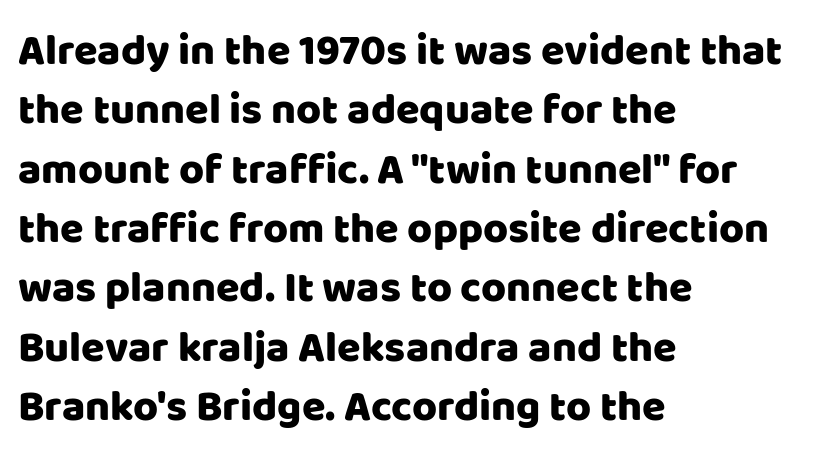
{"serif": "no", "italic": "no", "width": "normal", "stroke_contrast": "low", "x_height": "large", "monospaced": "no", "underline": "no", "align": "left", "line_spacing": "normal", "line_spacing_ratio": 1.38, "letter_spacing": "normal", "letter_spacing_em": 0.0, "glyph_px": 43}
